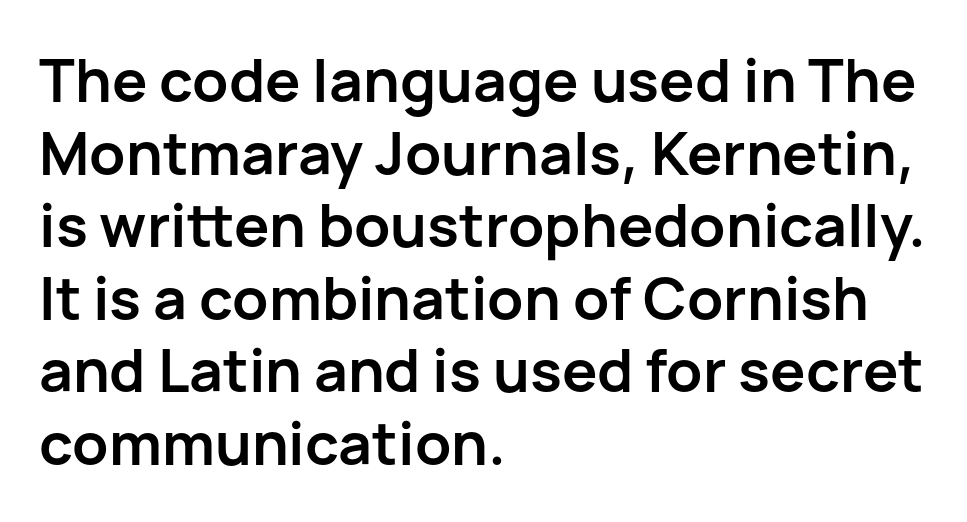
Q: Is the text bold? A: Yes.
Q: Is the text italic (slanted)? A: No, it is upright.
Q: Is the typeface a serif or a sans-serif typeface? A: Sans-serif.
Q: Is the text underlined? A: No.
Q: How is the paragraph aligned? A: Left-aligned.
Q: Is the spacing between letters normal or unusually wide? A: Normal.
Q: Width (condensed, normal, or wide)? A: Normal.
Q: Stroke contrast? A: Low.
Q: x-height? A: Medium.
Q: Monospaced? A: No.
